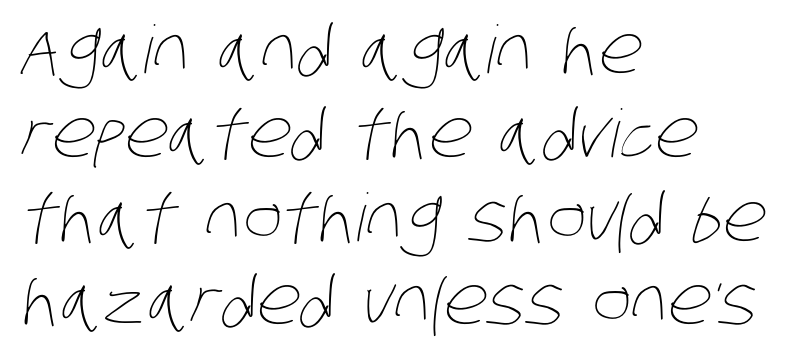
{"bold": "no", "weight": "thin", "width": "condensed", "stroke_contrast": "low", "x_height": "large", "monospaced": "no", "underline": "no", "align": "left", "line_spacing": "normal", "line_spacing_ratio": 1.27, "letter_spacing": "normal", "letter_spacing_em": 0.0, "glyph_px": 66}
